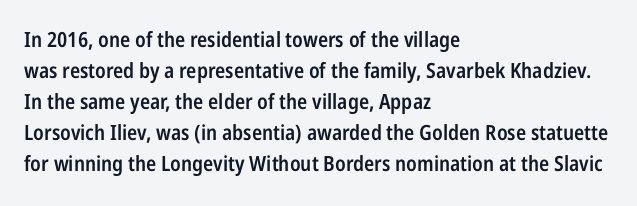
Q: Is the text bold? A: Semi-bold.
Q: Is the text italic (slanted)? A: No, it is upright.
Q: Is the text underlined? A: No.
Q: How is the paragraph aligned? A: Left-aligned.
Q: Is the spacing between letters normal or unusually wide? A: Normal.
Q: Is the spacing between lines tight, normal or loose? A: Normal.
